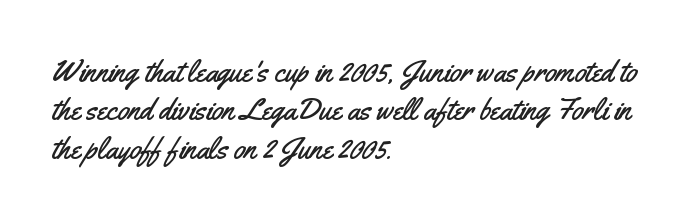
The image shows 30 px condensed sans-serif type; set left-aligned, normal line spacing (1.28x), normal letter spacing, not underlined; medium stroke contrast and a small x-height.
